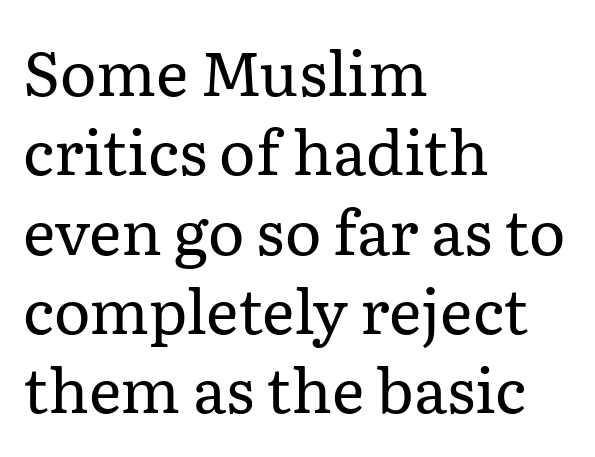
No chunkiness to these letters — they're not bold. Check the space under the baseline: it is left empty. Quick note: interline space is typical. Every character sits straight up, as roman type does. A classic flush-left, rag-right setting is used for this passage. The glyphs in this specimen are seriffed.
